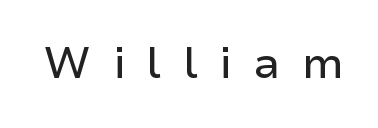
{"serif": "no", "italic": "no", "width": "normal", "stroke_contrast": "low", "x_height": "medium", "monospaced": "no", "underline": "no", "letter_spacing": "wide", "letter_spacing_em": 0.5, "glyph_px": 43}
